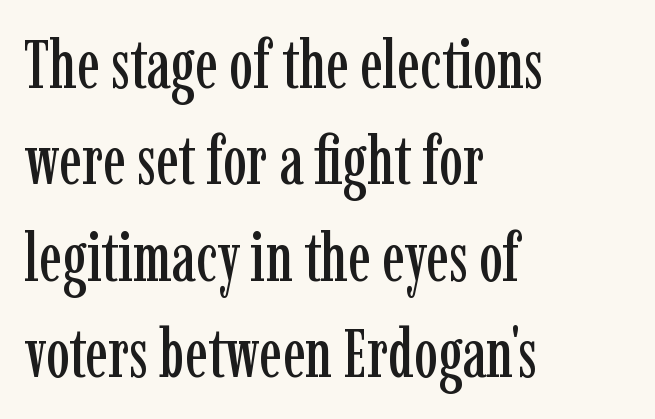
Quick note: not italic, upright. The rendering uses natural spacing where letterforms have individual widths. A typesetter would label this face a serif. How would I describe the line gaps? Plain and ordinary.
